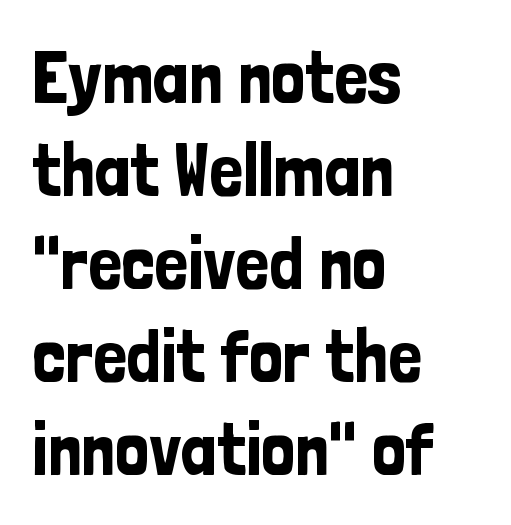
This sample has the flowing, uneven cadence of proportional lettering. The letters sit at their default tracking, neither squeezed nor spread. Layout note: lines flush left. Plain, unruled lines of type.
